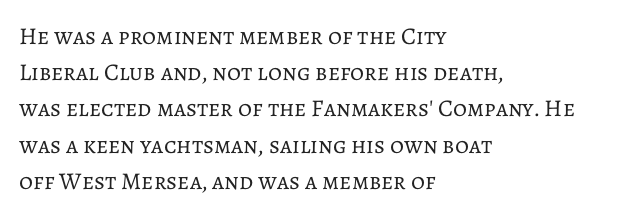
Default kerning and tracking; the words read as compact shapes. Tall strokes in this sample are plumb rather than angled. This rendering uses left alignment, leaving the right contour irregular. Students, observe: this is what conventionally led text looks like. Each stroke keeps to a modest, everyday thickness or less. Honestly, there is no underline to notice here at all.
